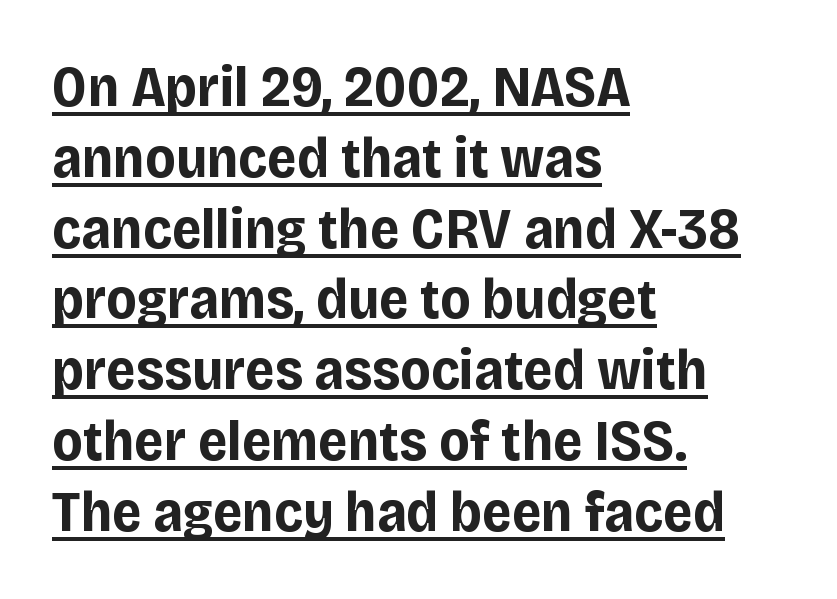
{"serif": "no", "italic": "no", "bold": "yes", "weight": "bold", "width": "normal", "stroke_contrast": "low", "x_height": "large", "monospaced": "no", "underline": "yes", "align": "left", "line_spacing_ratio": 1.22, "letter_spacing": "normal", "letter_spacing_em": 0.0, "glyph_px": 58}
